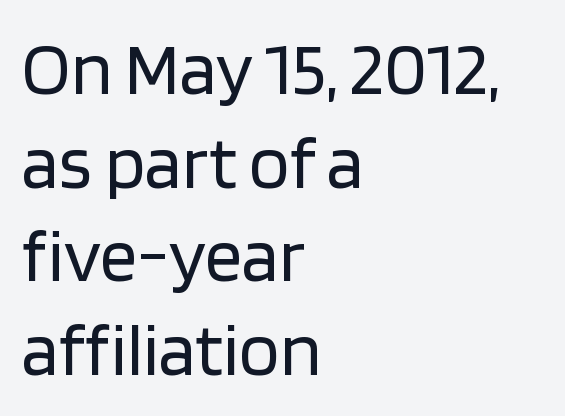
{"serif": "no", "italic": "no", "bold": "no", "weight": "regular", "width": "normal", "stroke_contrast": "low", "x_height": "large", "monospaced": "no", "underline": "no", "align": "left", "line_spacing": "normal", "line_spacing_ratio": 1.25, "letter_spacing": "normal", "letter_spacing_em": 0.0, "glyph_px": 75}
